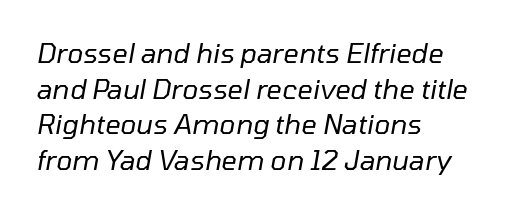
The image shows 27 px text type, italic (leaning right); set left-aligned, normal line spacing (1.32x), normal letter spacing, not underlined.
